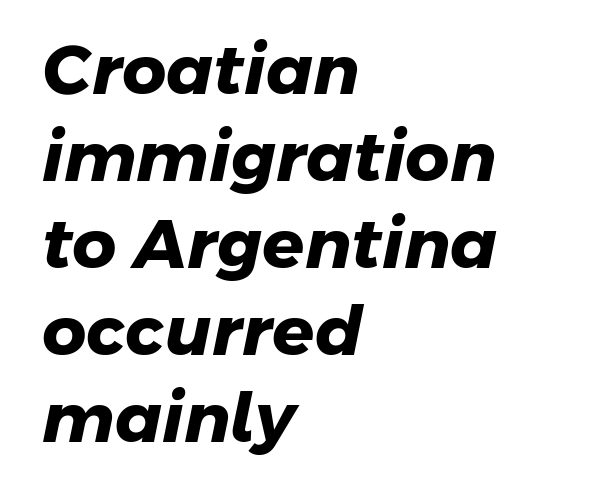
The image shows 69 px heavy sans-serif type; set left-aligned, normal line spacing (1.26x), normal letter spacing, not underlined; low stroke contrast and a medium x-height.
